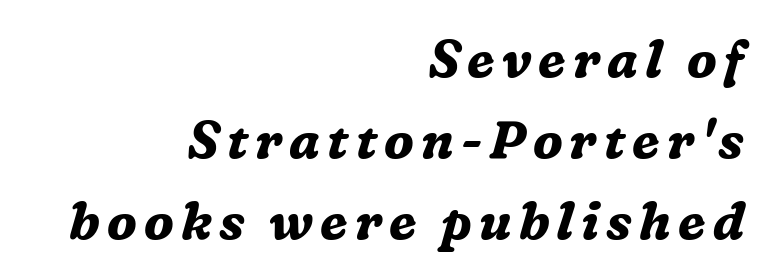
Whoever set this chose a conventional vertical rhythm. Regarding serifs, this sample has them. The rendering applies a slant to the glyphs. Here the designer chose a conventional face with non-uniform glyph widths. Caption: multi-line text, flush right, ragged left.
